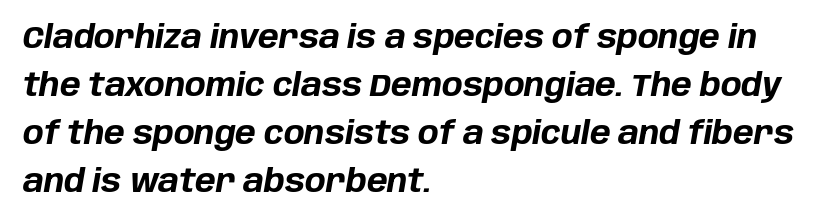
Q: Is the text bold? A: Yes.
Q: Is the text italic (slanted)? A: Yes, it leans right by about 10 degrees.
Q: Is the text underlined? A: No.
Q: How is the paragraph aligned? A: Left-aligned.
Q: Is the spacing between letters normal or unusually wide? A: Normal.
Q: Is the spacing between lines tight, normal or loose? A: Normal.
Q: Width (condensed, normal, or wide)? A: Normal.
Q: Stroke contrast? A: Low.
Q: x-height? A: Large.
Q: Monospaced? A: No.
